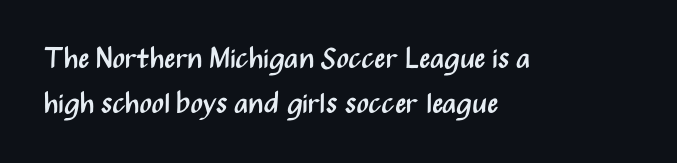
The image shows 29 px regular-weight, condensed sans-serif type, upright; set left-aligned, normal line spacing (1.55x), normal letter spacing, not underlined; medium stroke contrast and a medium x-height.
